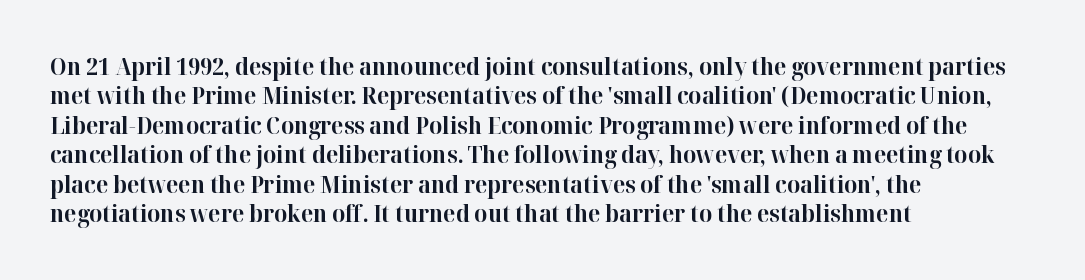
The image shows 23 px bold type, upright; set left-aligned, normal line spacing (1.28x), normal letter spacing, not underlined.
